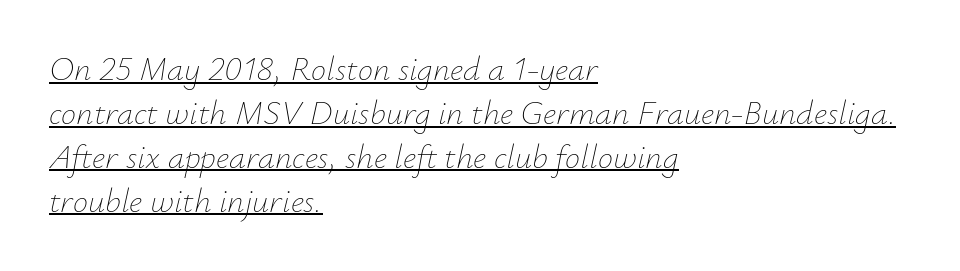
The image shows 34 px thin type, italic (leaning right); set left-aligned, normal line spacing (1.29x), normal letter spacing, underlined; low stroke contrast and a small x-height.
